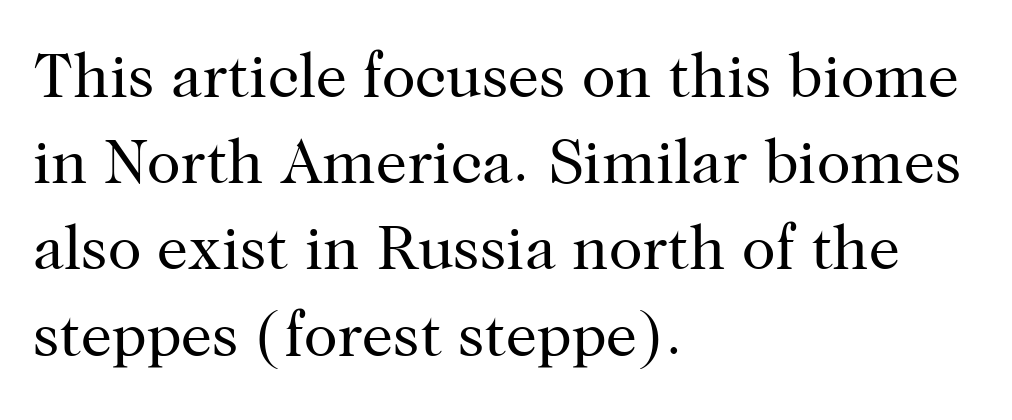
The image shows 62 px regular-weight serif type, upright; set left-aligned, normal line spacing (1.39x), normal letter spacing, not underlined; high stroke contrast and a medium x-height.
